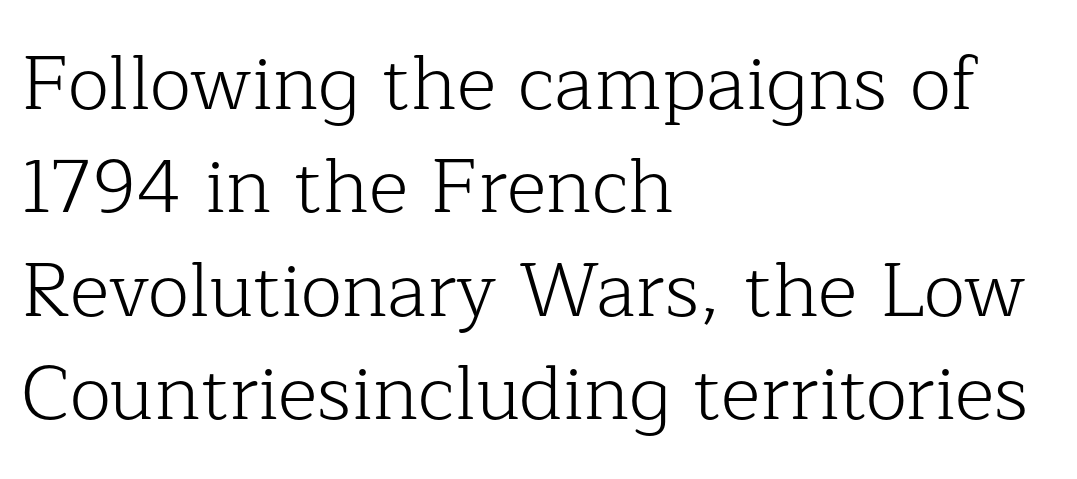
Q: Is the text bold? A: No.
Q: Is the text italic (slanted)? A: No, it is upright.
Q: Is the typeface a serif or a sans-serif typeface? A: Serif.
Q: Is the text underlined? A: No.
Q: How is the paragraph aligned? A: Left-aligned.
Q: Is the spacing between letters normal or unusually wide? A: Normal.
Q: Is the spacing between lines tight, normal or loose? A: Normal.
Q: Width (condensed, normal, or wide)? A: Normal.
Q: Stroke contrast? A: Low.
Q: x-height? A: Medium.
Q: Monospaced? A: No.
